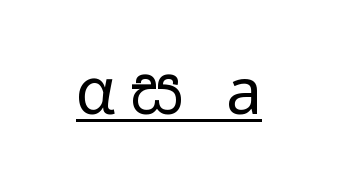
{"serif": "no", "italic": "no", "bold": "no", "weight": "regular", "width": "wide", "stroke_contrast": "low", "x_height": "medium", "monospaced": "no", "underline": "yes", "letter_spacing": "wide", "letter_spacing_em": 0.21, "glyph_px": 64}
